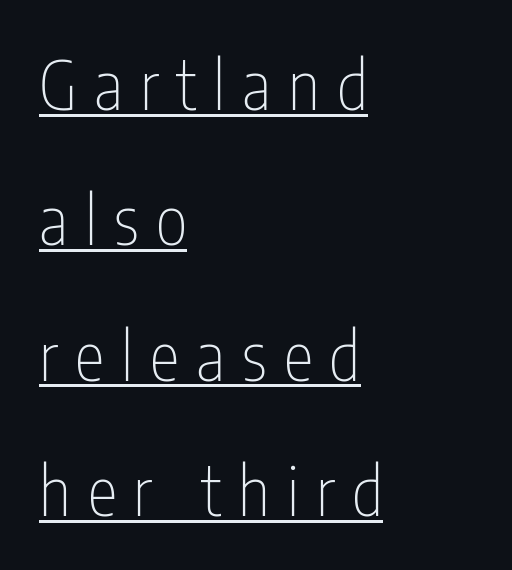
Q: Is the text bold? A: No.
Q: Is the text italic (slanted)? A: No, it is upright.
Q: Is the typeface a serif or a sans-serif typeface? A: Sans-serif.
Q: Is the text underlined? A: Yes.
Q: How is the paragraph aligned? A: Left-aligned.
Q: Is the spacing between letters normal or unusually wide? A: Unusually wide.
Q: Is the spacing between lines tight, normal or loose? A: Loose.
Q: Width (condensed, normal, or wide)? A: Condensed.
Q: Stroke contrast? A: Low.
Q: x-height? A: Medium.
Q: Monospaced? A: No.
